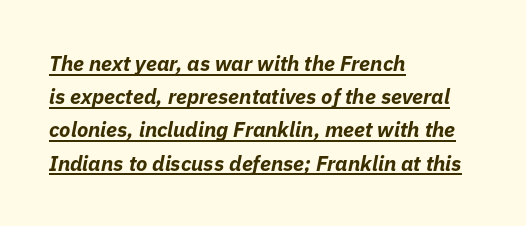
The image shows 21 px bold type, italic (leaning right); set left-aligned, normal line spacing (1.58x), normal letter spacing, underlined.
